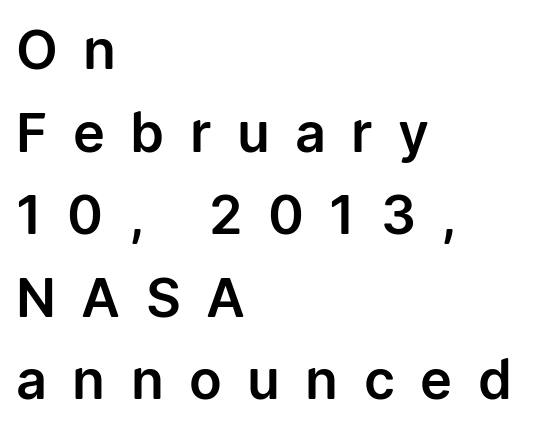
The image shows 54 px sans-serif type, upright; set left-aligned, normal line spacing (1.53x), unusually wide letter spacing (+0.47 em), not underlined; low stroke contrast and a medium x-height.
